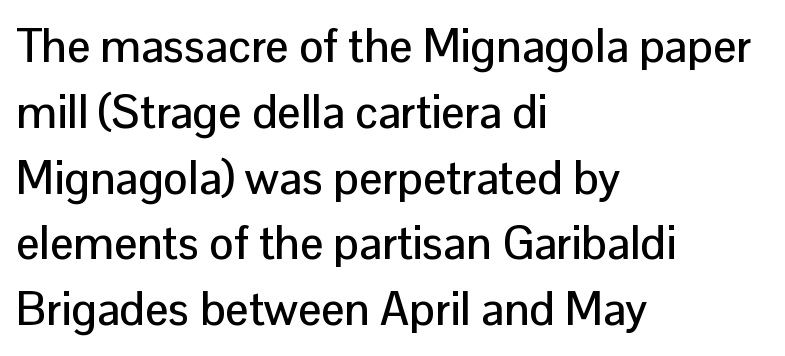
The image shows 46 px sans-serif type, upright; set left-aligned, normal line spacing (1.43x), normal letter spacing, not underlined; low stroke contrast and a medium x-height.
